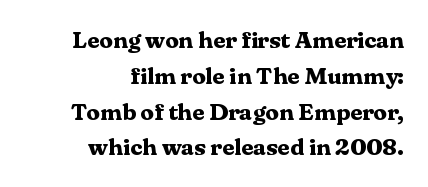
Every letter is thick-stroked: bold, no question. Each line ends at the same right margin while the left side varies. How are the letters spaced? Ordinarily, with no added tracking. The baseline area is clear.
